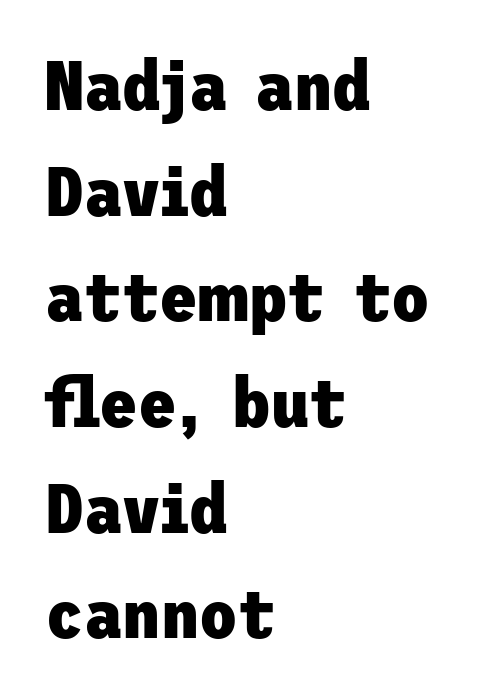
Q: Is the text bold? A: Yes.
Q: Is the text italic (slanted)? A: No, it is upright.
Q: Is the typeface a serif or a sans-serif typeface? A: Sans-serif.
Q: Is the text underlined? A: No.
Q: How is the paragraph aligned? A: Left-aligned.
Q: Is the spacing between letters normal or unusually wide? A: Normal.
Q: Is the spacing between lines tight, normal or loose? A: Normal.
Q: Width (condensed, normal, or wide)? A: Normal.
Q: Stroke contrast? A: Low.
Q: x-height? A: Medium.
